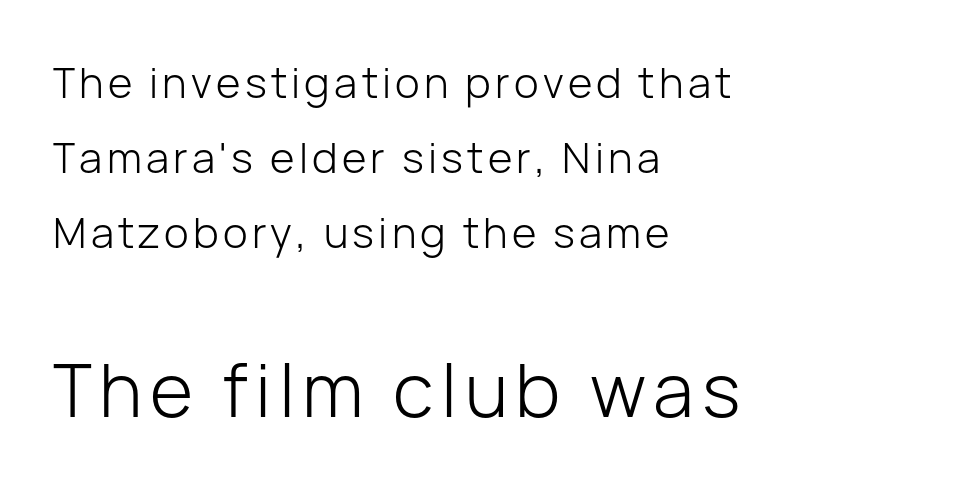
The rendering enlarges the type as you move from the upper chunk to the lower. The space directly below the letters is spotless. These lines are set flush left with a ragged right edge. Is this a sans? Yes — the strokes have no serifs.
